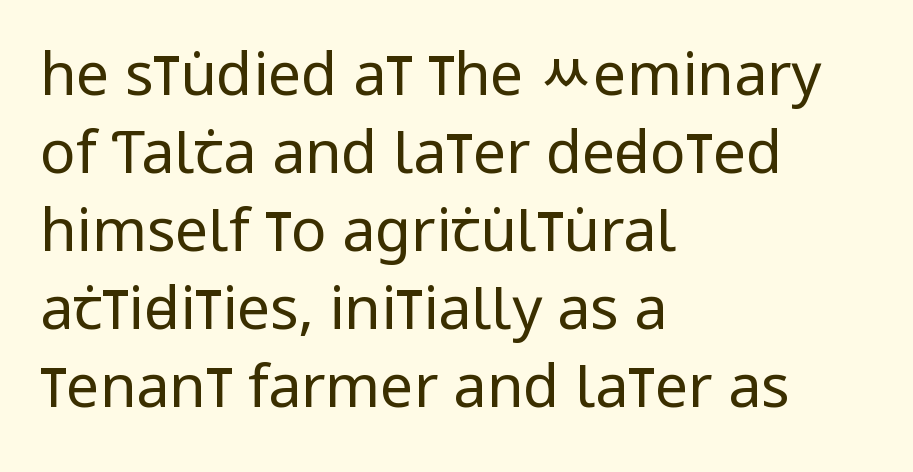
{"serif": "no", "italic": "no", "bold": "no", "weight": "regular", "width": "condensed", "stroke_contrast": "low", "x_height": "large", "monospaced": "no", "underline": "no", "align": "left", "line_spacing": "normal", "line_spacing_ratio": 1.32, "letter_spacing": "normal", "letter_spacing_em": 0.0, "glyph_px": 59}
